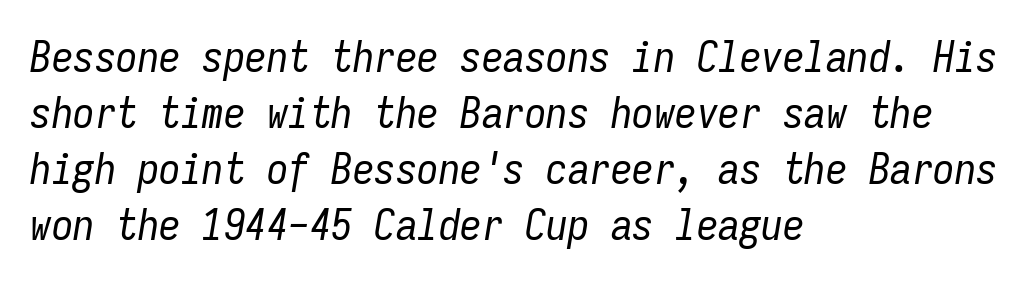
The image shows 43 px regular-weight, condensed type, italic (leaning right), monospaced; set left-aligned, normal line spacing (1.3x), normal letter spacing, not underlined; low stroke contrast and a medium x-height.
